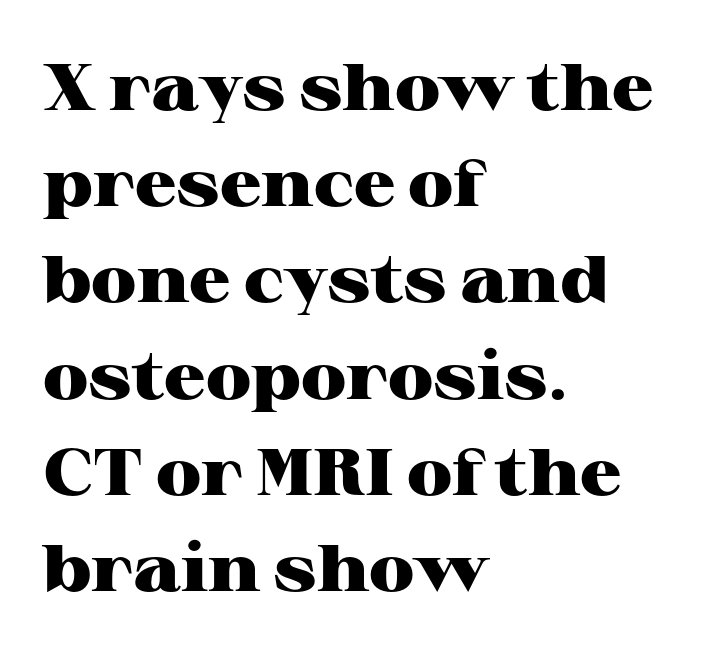
Q: Is the text bold? A: Yes.
Q: Is the text italic (slanted)? A: No, it is upright.
Q: Is the typeface a serif or a sans-serif typeface? A: Serif.
Q: Is the text underlined? A: No.
Q: How is the paragraph aligned? A: Left-aligned.
Q: Is the spacing between letters normal or unusually wide? A: Normal.
Q: Is the spacing between lines tight, normal or loose? A: Normal.
Q: Width (condensed, normal, or wide)? A: Wide.
Q: Stroke contrast? A: High.
Q: x-height? A: Medium.
Q: Monospaced? A: No.
